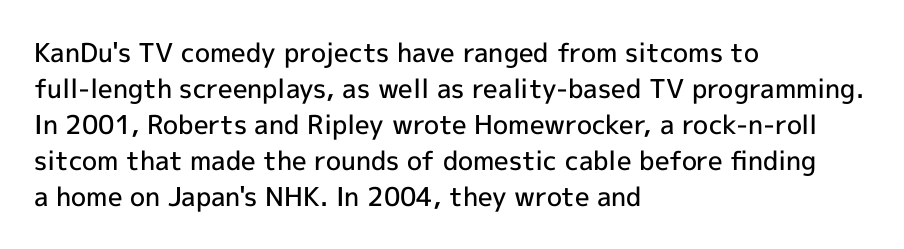
{"italic": "no", "bold": "semi", "underline": "no", "align": "left", "line_spacing": "normal", "line_spacing_ratio": 1.38, "letter_spacing": "normal", "letter_spacing_em": 0.0, "glyph_px": 26}
